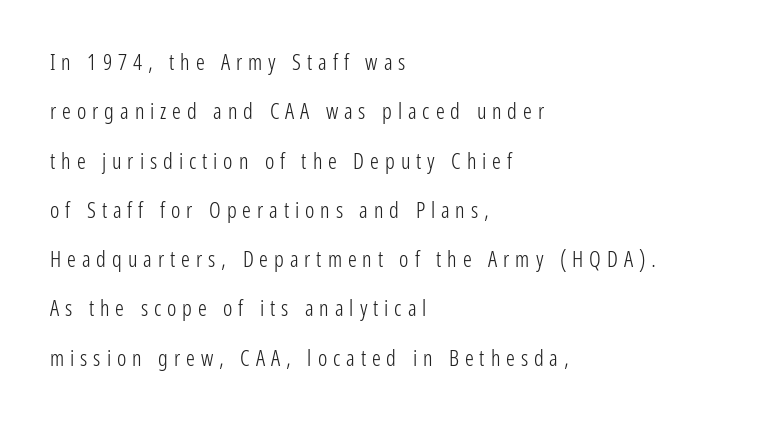
The space beneath each line is pristine and unruled. Substantial extra tracking has been applied to these lines. The strokes are not fattened; the text isn't bold. Do the letters lean? They stand straight.
